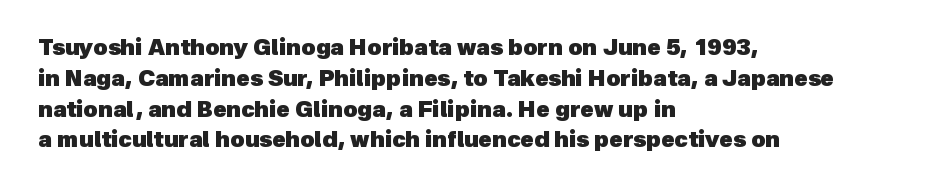
The image shows 22 px bold type; set left-aligned, normal line spacing (1.4x), normal letter spacing, not underlined.
